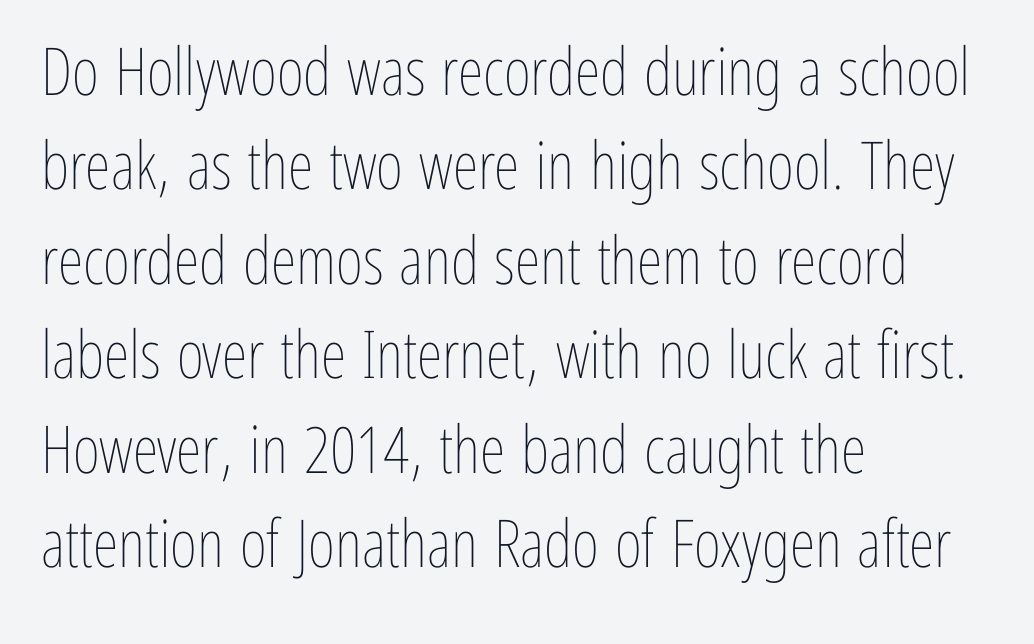
A roman cut, with each character standing at attention. This rendering uses left alignment, leaving the right contour irregular. A quiet, ordinary-to-light weight characterises the typeface. The gaps between neighbouring characters are ordinary and unremarkable. The lines sit at an ordinary, default distance from one another. The letters advance in unequal steps, a hallmark of proportional type.
